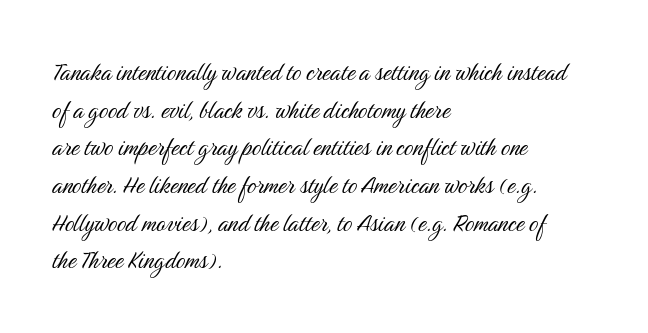
Q: Is the text bold? A: No.
Q: Is the text italic (slanted)? A: Yes.
Q: Is the typeface a serif or a sans-serif typeface? A: Sans-serif.
Q: Is the text underlined? A: No.
Q: How is the paragraph aligned? A: Left-aligned.
Q: Is the spacing between letters normal or unusually wide? A: Normal.
Q: Is the spacing between lines tight, normal or loose? A: Normal.
Q: Width (condensed, normal, or wide)? A: Condensed.
Q: Stroke contrast? A: Medium.
Q: x-height? A: Medium.
Q: Monospaced? A: No.
